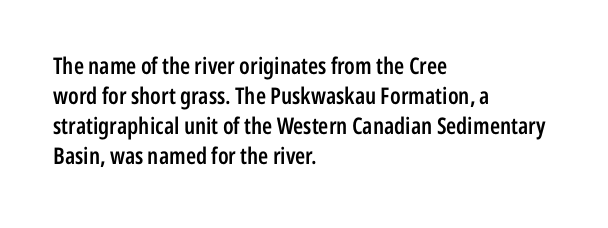
How are the letters spaced? Ordinarily, with no added tracking. Ordinary non-slanted type is in use. Notice the strokes are somewhat thickened but not fully heavy: this is a semibold. Descenders are the only things crossing below the line.
